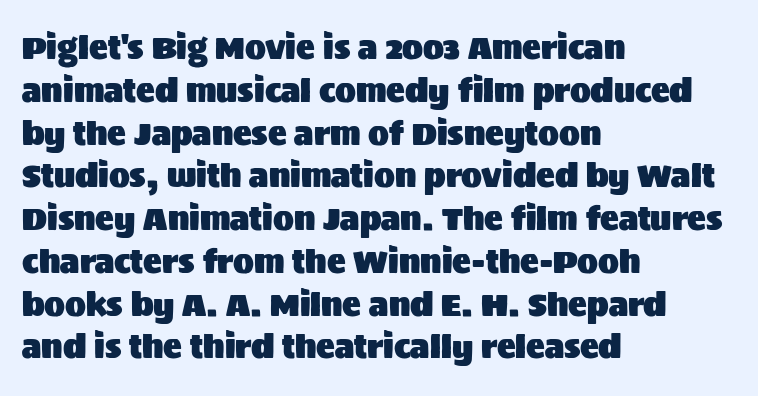
The image shows 31 px sans-serif type, upright; set left-aligned, normal line spacing (1.38x), normal letter spacing, not underlined; medium stroke contrast and a large x-height.
